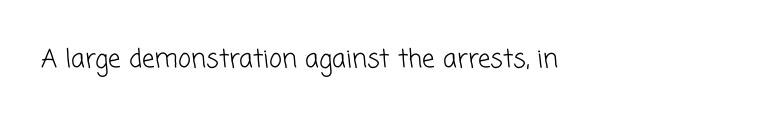
{"bold": "no", "underline": "no", "align": "left", "letter_spacing": "normal", "letter_spacing_em": 0.0, "glyph_px": 25}
